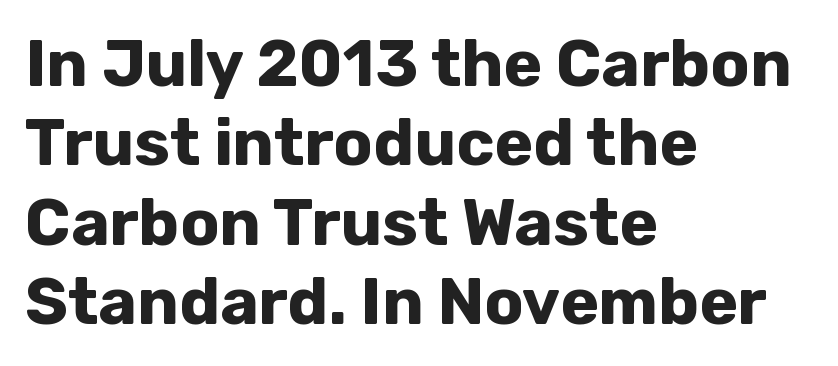
The image shows 65 px bold sans-serif type, upright; set left-aligned, line spacing 1.22x, normal letter spacing, not underlined; low stroke contrast and a medium x-height.
